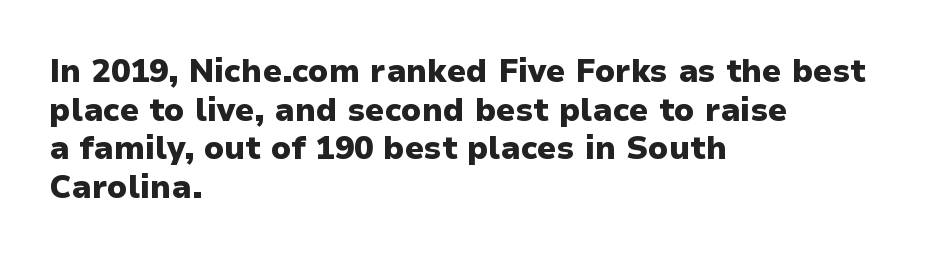
Q: Is the text bold? A: Yes.
Q: Is the text italic (slanted)? A: No, it is upright.
Q: Is the typeface a serif or a sans-serif typeface? A: Sans-serif.
Q: Is the text underlined? A: No.
Q: How is the paragraph aligned? A: Left-aligned.
Q: Is the spacing between letters normal or unusually wide? A: Normal.
Q: Width (condensed, normal, or wide)? A: Normal.
Q: Stroke contrast? A: Low.
Q: x-height? A: Medium.
Q: Monospaced? A: No.
